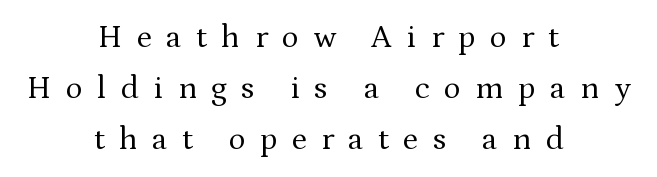
Stroke thickness stays within the range of a standard reading face or lighter. A typesetter would call this proportional, since set widths differ per character. Each line is balanced around a shared central axis. You could only call the tracking loose — the letters float apart. Serif or sans? Serif — the stroke terminals have little feet.
